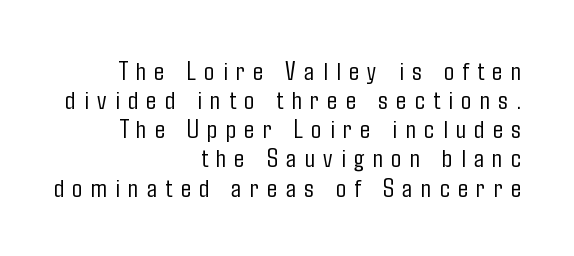
Q: Is the text bold? A: No.
Q: Is the text italic (slanted)? A: No, it is upright.
Q: Is the text underlined? A: No.
Q: How is the paragraph aligned? A: Right-aligned.
Q: Is the spacing between letters normal or unusually wide? A: Unusually wide.
Q: Is the spacing between lines tight, normal or loose? A: Tight.
